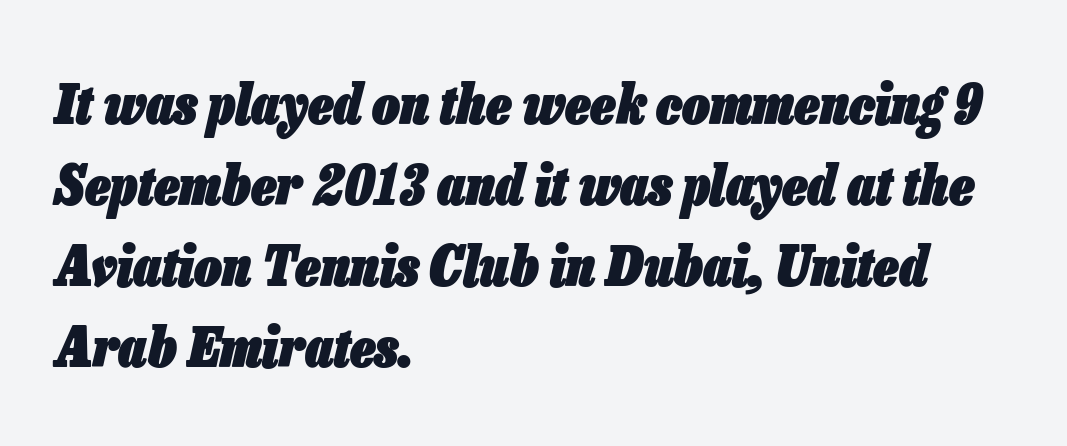
Q: Is the text bold? A: Yes.
Q: Is the text italic (slanted)? A: Yes, it leans right by about 13 degrees.
Q: Is the text underlined? A: No.
Q: How is the paragraph aligned? A: Left-aligned.
Q: Is the spacing between letters normal or unusually wide? A: Normal.
Q: Is the spacing between lines tight, normal or loose? A: Normal.
Q: Width (condensed, normal, or wide)? A: Condensed.
Q: Stroke contrast? A: Low.
Q: x-height? A: Medium.
Q: Monospaced? A: No.
